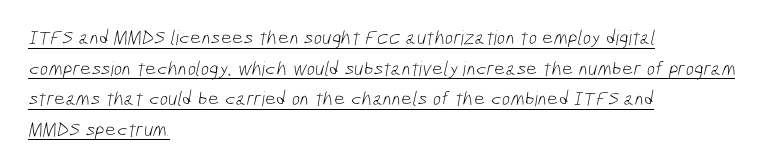
The image shows 20 px text type; set left-aligned, normal line spacing (1.53x), normal letter spacing, underlined.
